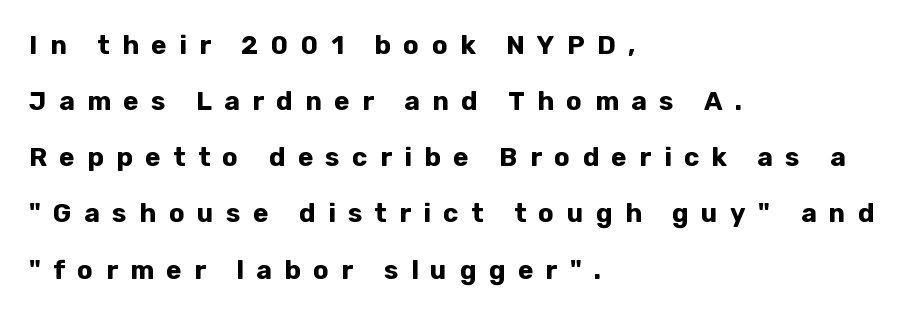
A clean baseline with only descenders dipping below it. One-word summary of the alignment: left. Students, note that the glyphs here are deliberately spaced far apart. Summary of vertical rhythm: relaxed, with wide interline spacing. Weight: bold.
